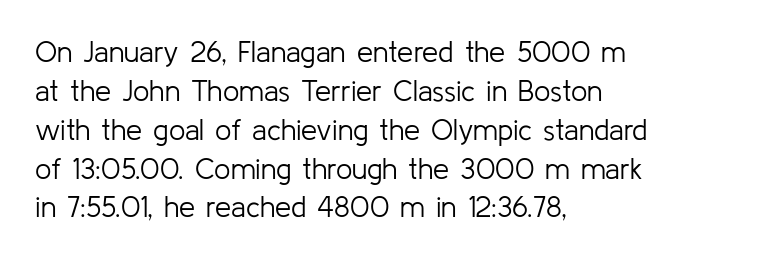
The image shows 29 px light sans-serif type, upright; set left-aligned, normal line spacing (1.34x), normal letter spacing, not underlined; low stroke contrast and a medium x-height.
